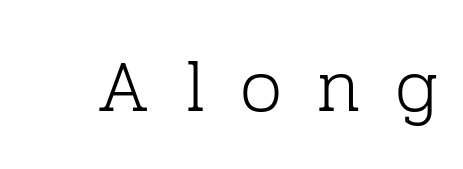
The image shows 75 px light serif type, upright; set unusually wide letter spacing (+0.46 em), not underlined; low stroke contrast and a medium x-height.
